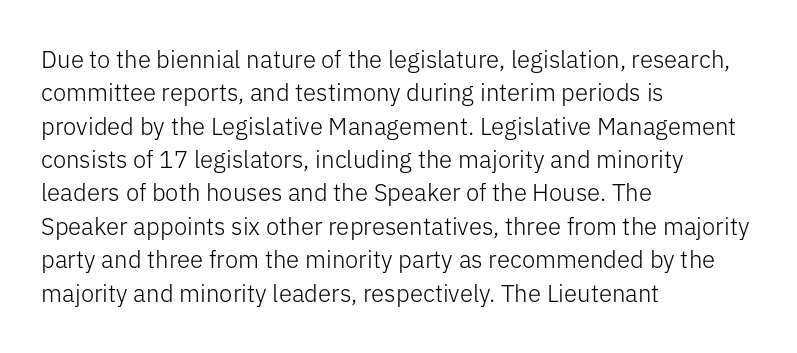
Q: Is the text bold? A: No.
Q: Is the text italic (slanted)? A: No, it is upright.
Q: Is the text underlined? A: No.
Q: How is the paragraph aligned? A: Left-aligned.
Q: Is the spacing between letters normal or unusually wide? A: Normal.
Q: Is the spacing between lines tight, normal or loose? A: Normal.
